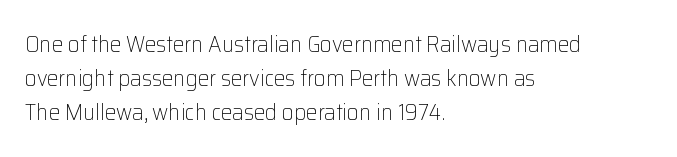
Q: Is the text bold? A: No.
Q: Is the text italic (slanted)? A: No, it is upright.
Q: Is the text underlined? A: No.
Q: How is the paragraph aligned? A: Left-aligned.
Q: Is the spacing between letters normal or unusually wide? A: Normal.
Q: Is the spacing between lines tight, normal or loose? A: Normal.
